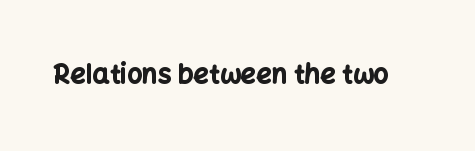
What stands out about the letter spacing? Nothing — it is the standard amount. No italicization has been applied; the sample stays upright. The gap between lines stays unmarked. Thick stems and heavy bowls — unmistakably bold.
